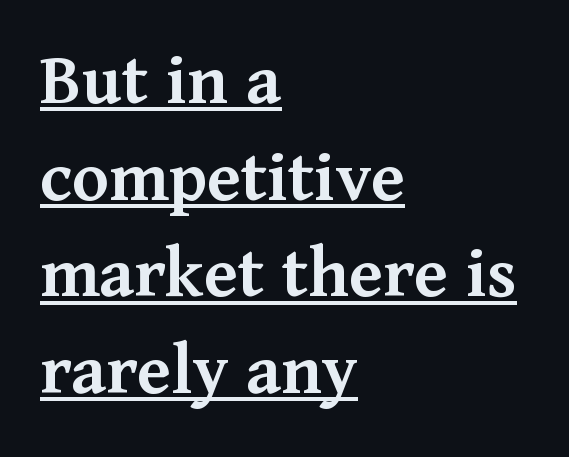
Check where the strokes stop: tiny serifs finish them off. What stands out about the letter spacing? Nothing — it is the standard amount. Notice the strokes are somewhat thickened but not fully heavy: this is a semibold. Leftover space on each line is placed entirely after the last word. A rule runs beneath these lines of type.
